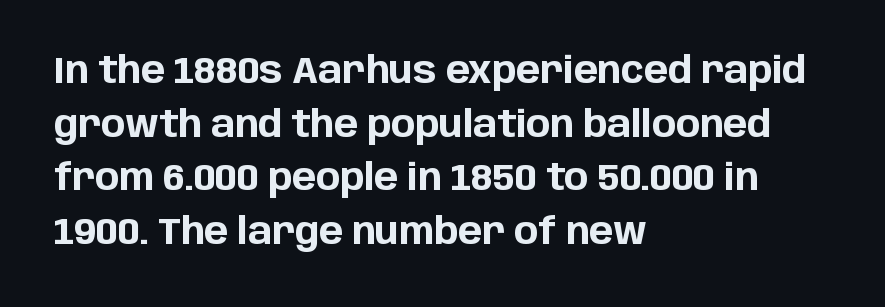
Q: Is the text bold? A: Yes.
Q: Is the text italic (slanted)? A: No, it is upright.
Q: Is the typeface a serif or a sans-serif typeface? A: Sans-serif.
Q: Is the text underlined? A: No.
Q: How is the paragraph aligned? A: Left-aligned.
Q: Is the spacing between letters normal or unusually wide? A: Normal.
Q: Is the spacing between lines tight, normal or loose? A: Normal.
Q: Width (condensed, normal, or wide)? A: Normal.
Q: Stroke contrast? A: Low.
Q: x-height? A: Large.
Q: Monospaced? A: No.
